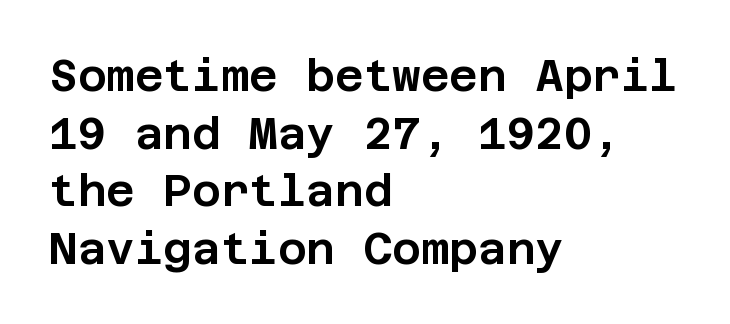
{"serif": "no", "italic": "no", "width": "normal", "stroke_contrast": "low", "x_height": "large", "underline": "no", "align": "left", "line_spacing": "normal", "line_spacing_ratio": 1.31, "letter_spacing": "normal", "letter_spacing_em": 0.0, "glyph_px": 44}
